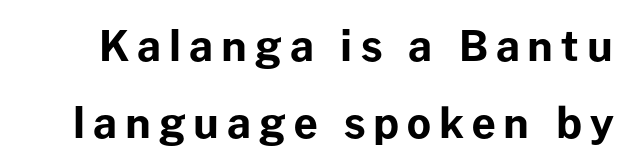
The image shows 42 px bold sans-serif type, upright; set line spacing 1.83x, not underlined; low stroke contrast and a medium x-height.
